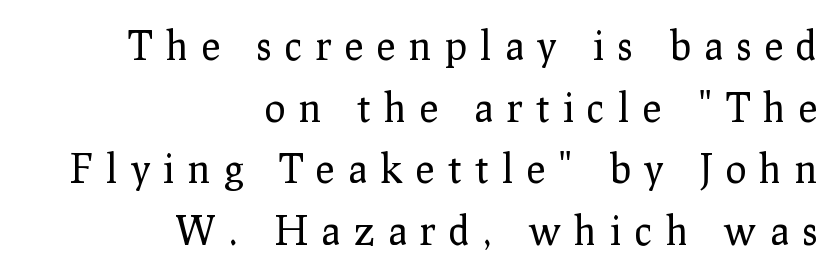
Posture: upright roman. The specimen omits any rule beneath the text block's lines. Casual observation: everything's shoved over to the right. Heaviness? Minimal to ordinary, like unemphasized prose. The line texture is sparse and dotted thanks to wide tracking. A typesetter would call this proportional, since set widths differ per character.
